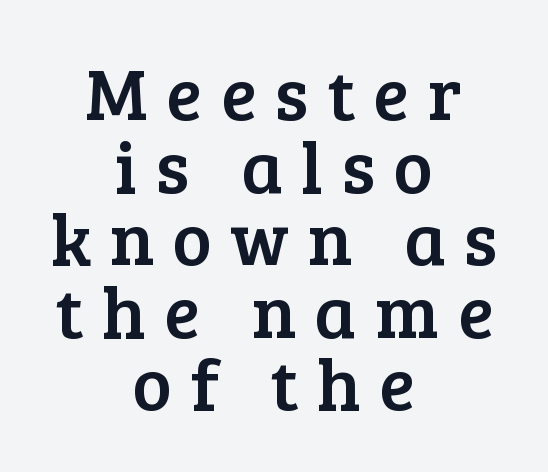
{"serif": "yes", "italic": "no", "width": "normal", "stroke_contrast": "low", "x_height": "medium", "monospaced": "no", "underline": "no", "align": "center", "line_spacing": "tight", "line_spacing_ratio": 0.98, "letter_spacing": "wide", "letter_spacing_em": 0.25, "glyph_px": 74}
